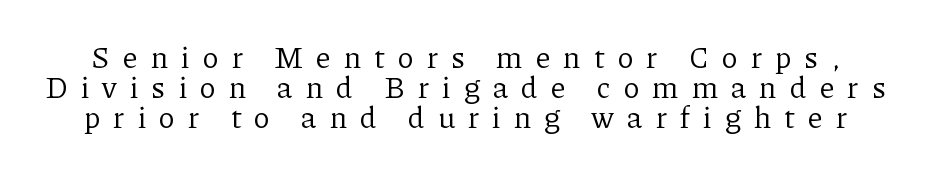
Q: Is the text bold? A: No.
Q: Is the text italic (slanted)? A: No, it is upright.
Q: Is the typeface a serif or a sans-serif typeface? A: Serif.
Q: Is the text underlined? A: No.
Q: Is the spacing between letters normal or unusually wide? A: Unusually wide.
Q: Is the spacing between lines tight, normal or loose? A: Tight.
Q: Width (condensed, normal, or wide)? A: Normal.
Q: Stroke contrast? A: Low.
Q: x-height? A: Medium.
Q: Monospaced? A: No.
